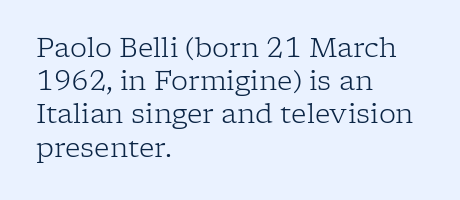
The image shows 27 px text type, upright; set left-aligned, line spacing 1.23x, normal letter spacing, not underlined.
